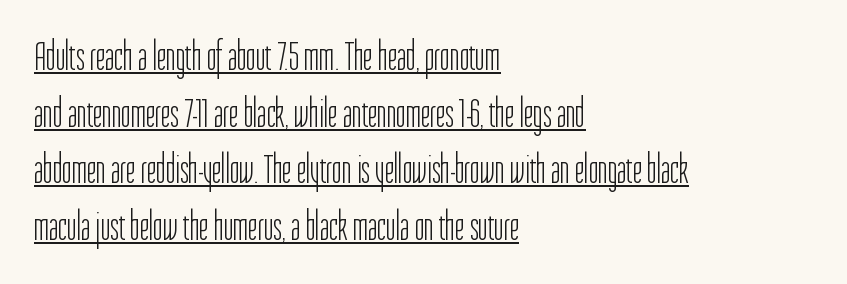
The image shows 41 px light, condensed sans-serif type, upright; set left-aligned, normal line spacing (1.38x), normal letter spacing, underlined; low stroke contrast and a medium x-height.
